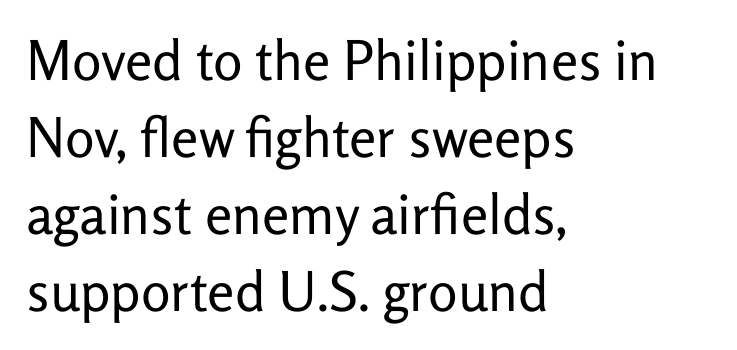
Has an underline been added? It has not. Do the characters align in a grid? No, the font is proportional. The font sits on the lighter half of the weight spectrum, regular included. Line starts are locked; line ends wander. The glyphs in this specimen are sans serif. Students, observe: this is what conventionally led text looks like.
